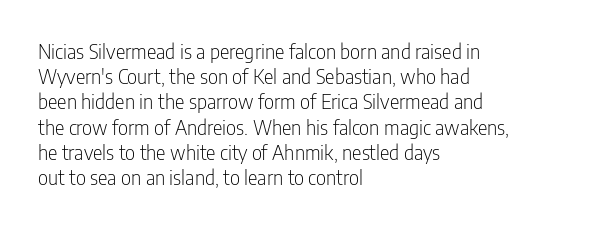
How would I describe the line gaps? Plain and ordinary. Stem width sits at or under what a default text font uses. Posture: straight, roman, zero tilt. Underlining? Definitely not there. How are the letters spaced? Ordinarily, with no added tracking. Alignment: flush left.
